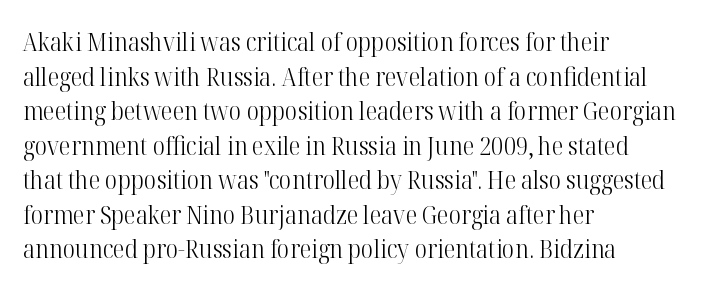
The image shows 26 px text type, upright; set left-aligned, normal line spacing (1.33x), normal letter spacing, not underlined.
